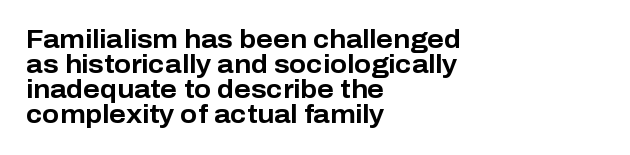
The words here are not underlined. Ordinary non-slanted type is in use. The setting favours the left margin, as ordinary paragraphs usually do. The glyphs have the mass of a bold cut. The passage shown has conventional tracking throughout. Reading down the column, the eye jumps only a short way to each next line.
